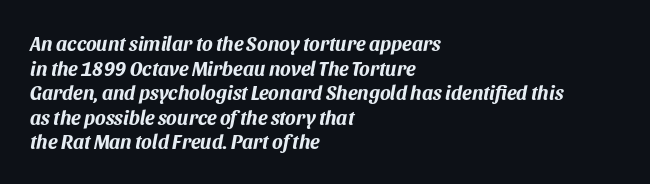
The passage shown is emphatically bold. The paragraph shown leans on its left margin. The lettering tilts uniformly, giving the passage an italic look. Tracking here is standard; glyphs follow each other at the usual distance.
